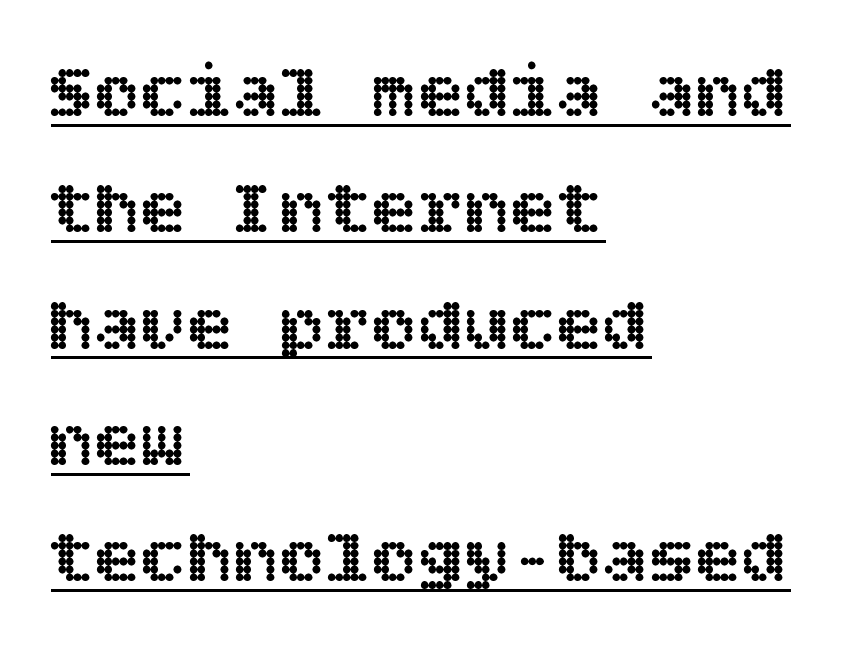
{"italic": "no", "width": "normal", "x_height": "large", "underline": "yes", "align": "left", "line_spacing": "normal", "line_spacing_ratio": 1.51, "letter_spacing": "normal", "letter_spacing_em": 0.0, "glyph_px": 77}
